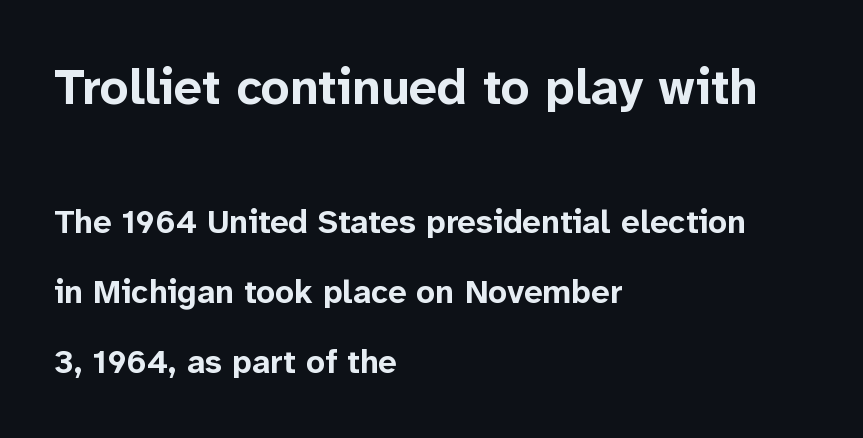
{"serif": "no", "italic": "no", "bold": "yes", "weight": "bold", "width": "normal", "stroke_contrast": "low", "x_height": "medium", "monospaced": "no", "underline": "no", "align": "left", "line_spacing": "loose", "line_spacing_ratio": 2.12, "letter_spacing": "normal", "letter_spacing_em": 0.0, "larger_block": "first", "size_ratio": 1.52, "glyph_px": 50}
